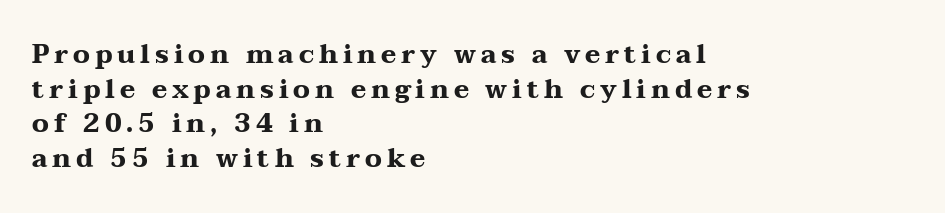
The typography opts for an upright posture over an oblique one. This rendering features lettering with no underline. Typesetter's note: full bold, strokes at maximum text heaviness. Is there much room between lines? A standard amount, neither cramped nor airy.
